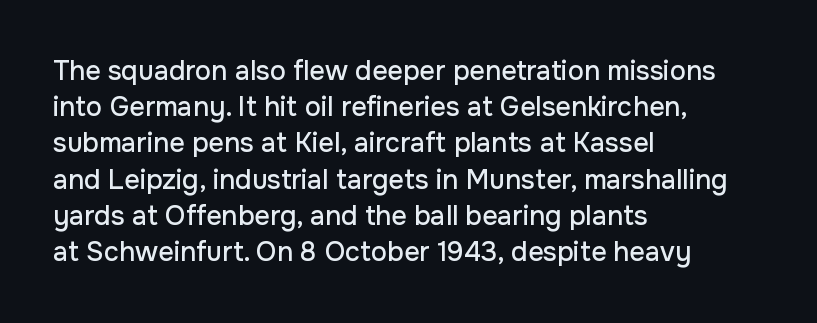
A normal amount of white space separates one row of letters from the next. Rendered with straight, roman letterforms. Rule under the text: the space is simply empty. Glyph-to-glyph distance matches everyday printed text. Horizontal alignment here is leftward, the default for most running prose.
